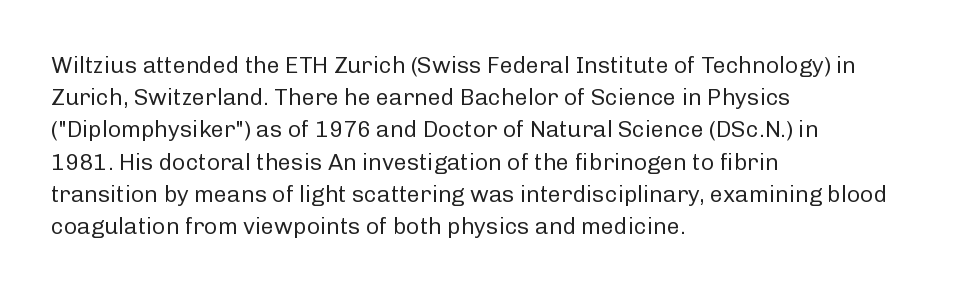
Regarding leading, the lines here are spaced in the standard way. The setting favours the left margin, as ordinary paragraphs usually do. The typeface has the unassuming heft of standard copy or less. The tracking reads as untouched default to a designer's eye. Type without underlining. Vertical strokes here are truly vertical.
